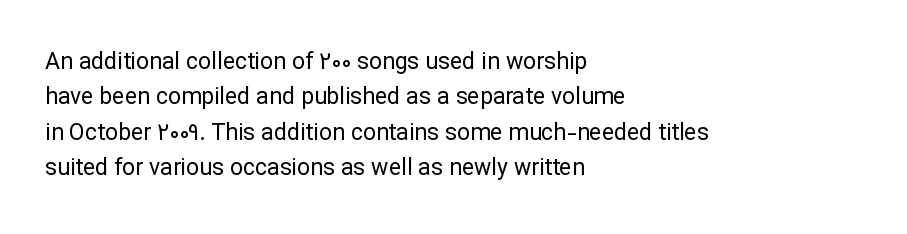
The image shows 23 px text type, upright; set left-aligned, normal line spacing (1.54x), normal letter spacing, not underlined.
